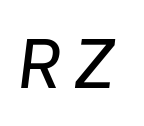
Q: Is the typeface a serif or a sans-serif typeface? A: Sans-serif.
Q: Is the text underlined? A: No.
Q: Width (condensed, normal, or wide)? A: Normal.
Q: Stroke contrast? A: Low.
Q: x-height? A: Medium.
Q: Monospaced? A: No.
